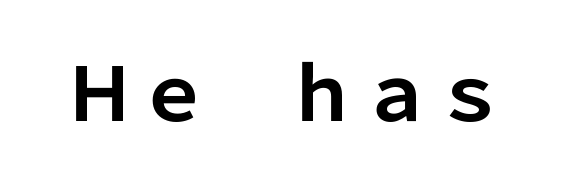
{"serif": "no", "italic": "no", "bold": "yes", "weight": "bold", "width": "normal", "stroke_contrast": "low", "x_height": "medium", "monospaced": "no", "underline": "no", "letter_spacing": "normal", "letter_spacing_em": 0.0, "glyph_px": 74}
